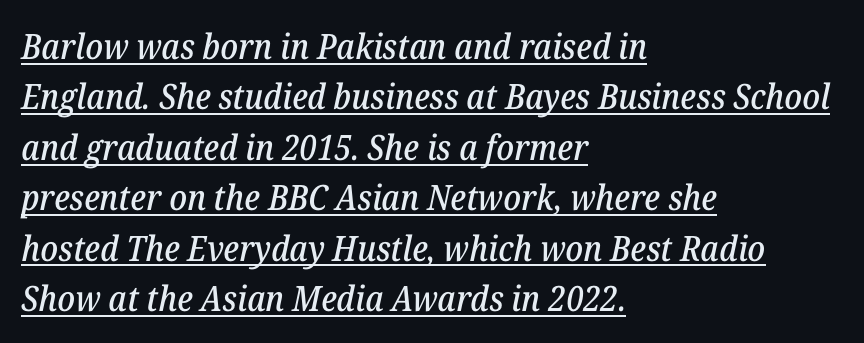
Q: Is the text italic (slanted)? A: Yes, it leans right by about 12 degrees.
Q: Is the typeface a serif or a sans-serif typeface? A: Serif.
Q: Is the text underlined? A: Yes.
Q: How is the paragraph aligned? A: Left-aligned.
Q: Is the spacing between letters normal or unusually wide? A: Normal.
Q: Is the spacing between lines tight, normal or loose? A: Normal.
Q: Width (condensed, normal, or wide)? A: Normal.
Q: Stroke contrast? A: Low.
Q: x-height? A: Medium.
Q: Monospaced? A: No.
